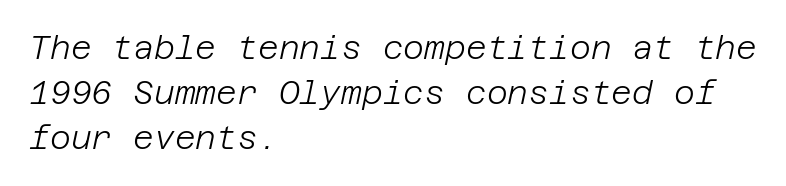
The image shows 32 px light type, italic (leaning right); set left-aligned, normal line spacing (1.4x), normal letter spacing, not underlined; low stroke contrast and a large x-height.
